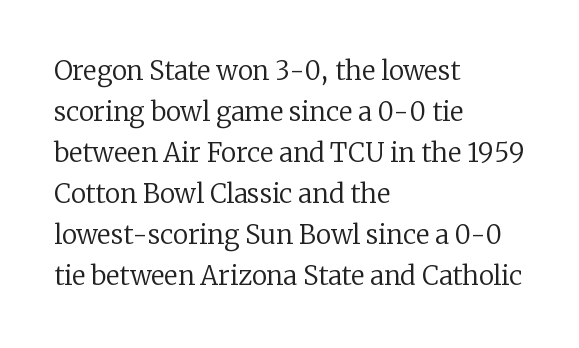
{"italic": "no", "bold": "no", "underline": "no", "align": "left", "line_spacing": "normal", "line_spacing_ratio": 1.58, "letter_spacing": "normal", "letter_spacing_em": 0.0, "glyph_px": 26}
